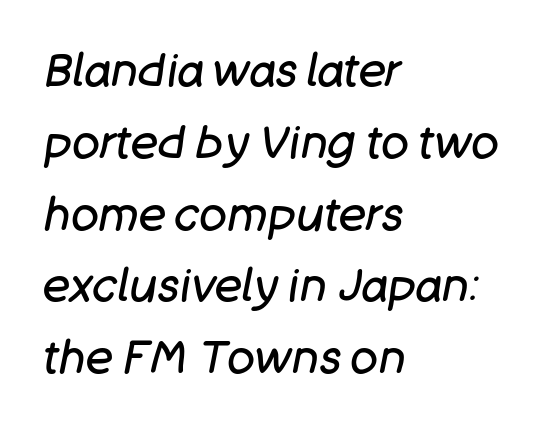
Each new line begins a customary step beneath the previous one. Words appear dense and cohesive because spacing is normal. The typography opts for an oblique posture over an upright one. Proportional: the letters do not fall into vertical columns. Left-aligned paragraph, ragged on the right. The passage shown is not underscored anywhere.
